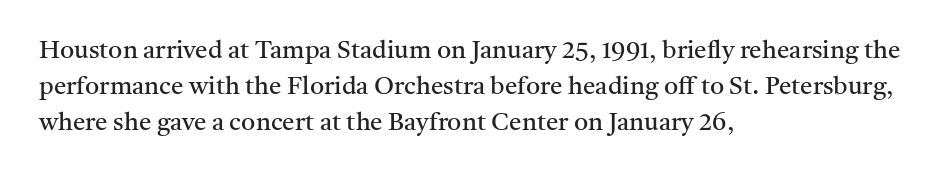
The rendering anchors every line to the left-hand side. Words appear dense and cohesive because spacing is normal. Does the leading feel generous? No, just average. A quiet, ordinary-to-light weight characterises the typeface.
